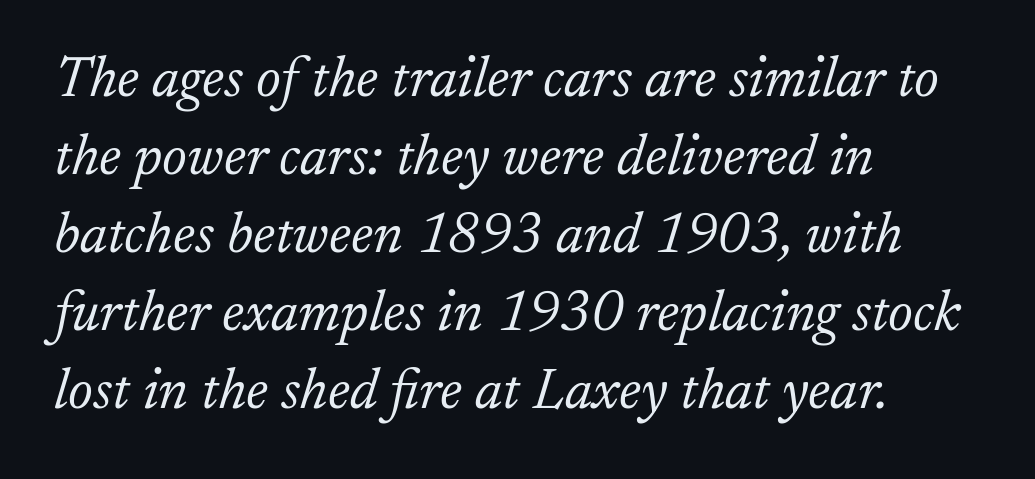
The image shows 57 px light serif type, italic (leaning right); set left-aligned, normal line spacing (1.37x), normal letter spacing, not underlined; low stroke contrast and a small x-height.
